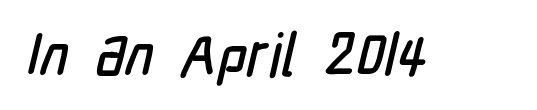
{"serif": "no", "width": "condensed", "stroke_contrast": "low", "x_height": "medium", "monospaced": "no", "underline": "no", "letter_spacing": "normal", "letter_spacing_em": 0.0, "glyph_px": 60}
